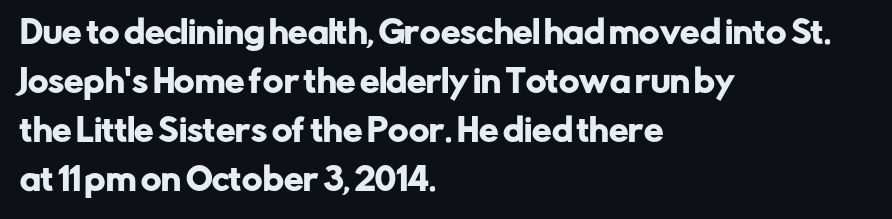
In CSS terms this would be text-align: left. The block of text has a typical density, with ordinary space between rows. No feet cap the strokes, marking this as sans-serif type. Varying glyph widths throughout — classic text-font behaviour. Underlining? Definitely not there. The type is set solid horizontally, with unmodified tracking.
